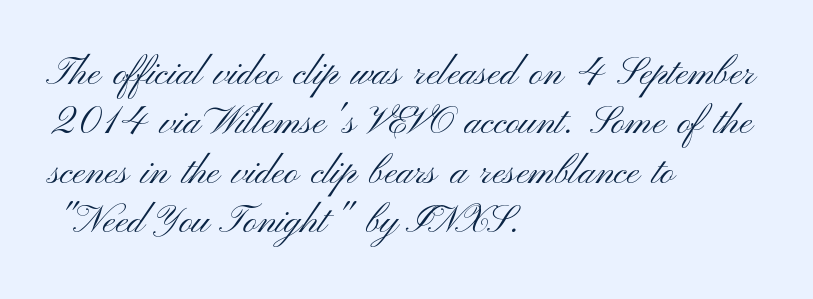
Reading down the column, the eye jumps a familiar distance to each next line. The zone under the glyphs is completely vacant. These lines are set flush left with a ragged right edge. Think of a printed novel: that variable character pitch is what you see here.
